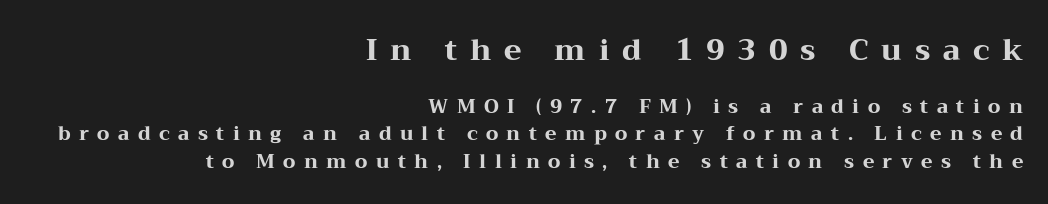
{"serif": "yes", "italic": "no", "bold": "yes", "weight": "heavy", "width": "wide", "stroke_contrast": "medium", "x_height": "medium", "monospaced": "no", "underline": "no", "align": "right", "line_spacing": "normal", "line_spacing_ratio": 1.44, "letter_spacing": "wide", "letter_spacing_em": 0.44, "larger_block": "first", "size_ratio": 1.53, "glyph_px": 29}
